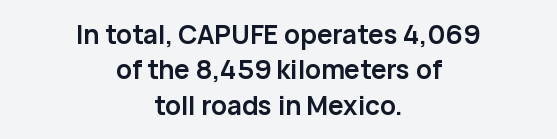
The image shows 26 px bold type, upright; set centered, normal line spacing (1.36x), normal letter spacing, not underlined.
